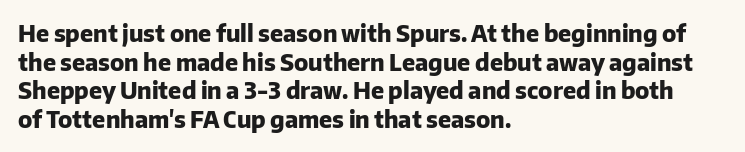
Every character sits straight up, as roman type does. Stroke thickness is high; the sample reads as a true bold. Inter-character spacing is left at the font's built-in metrics. Casual observation: everything's shoved over to the left. The specimen omits any rule beneath the text block's lines.
